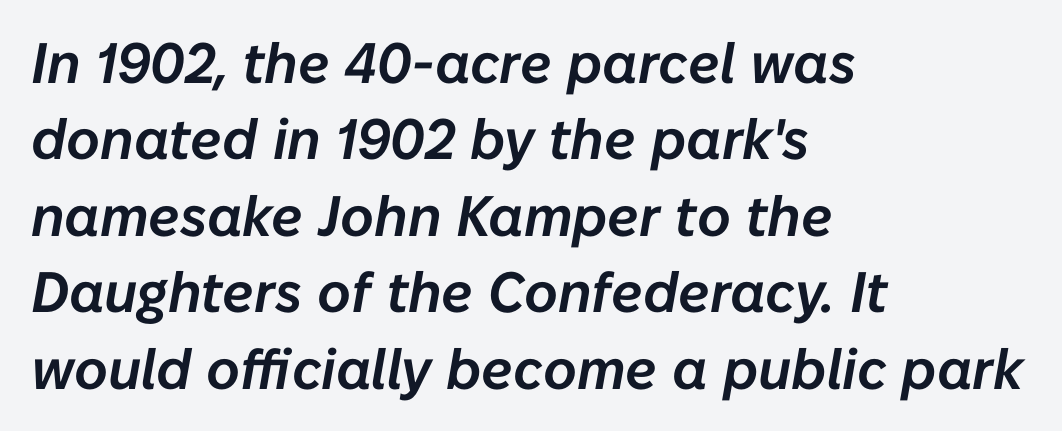
Q: Is the text italic (slanted)? A: Yes, it leans right by about 10 degrees.
Q: Is the text underlined? A: No.
Q: How is the paragraph aligned? A: Left-aligned.
Q: Is the spacing between letters normal or unusually wide? A: Normal.
Q: Is the spacing between lines tight, normal or loose? A: Normal.
Q: Width (condensed, normal, or wide)? A: Normal.
Q: Stroke contrast? A: Low.
Q: x-height? A: Medium.
Q: Monospaced? A: No.
